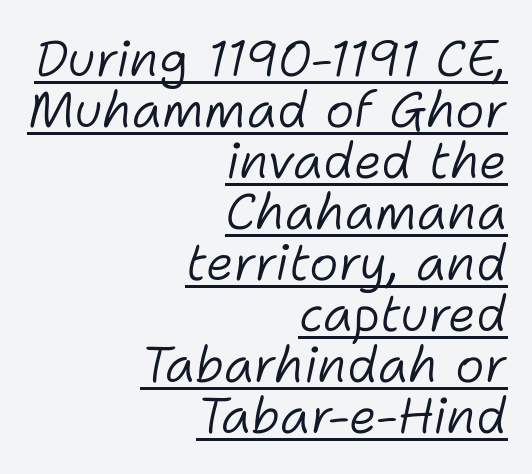
Each new line begins almost immediately beneath the previous one. Looks like regular typesetting: each glyph gets only the width it needs. Nobody touched the tracking dial on this one. The lines in this sample share a right terminus and differ only in where they begin.
